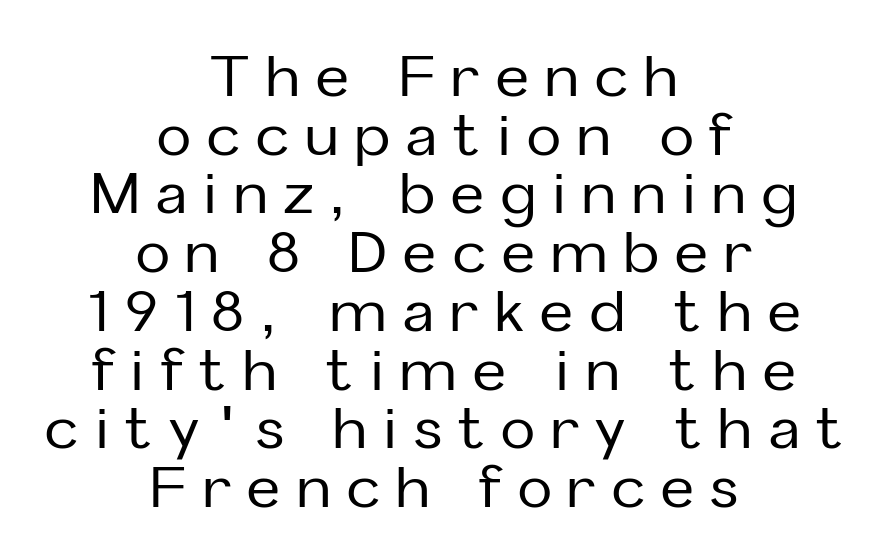
{"serif": "no", "italic": "no", "width": "normal", "stroke_contrast": "low", "x_height": "medium", "monospaced": "no", "underline": "no", "align": "center", "line_spacing": "tight", "line_spacing_ratio": 1.03, "letter_spacing": "wide", "letter_spacing_em": 0.29, "glyph_px": 57}
